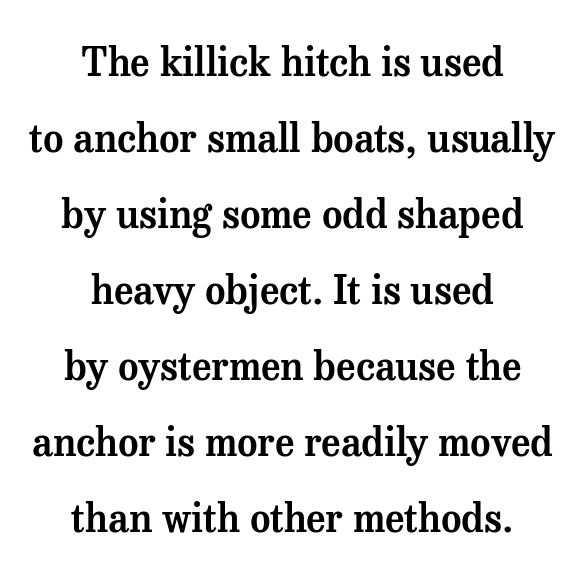
{"serif": "yes", "italic": "no", "width": "normal", "stroke_contrast": "medium", "x_height": "medium", "monospaced": "no", "underline": "no", "align": "center", "line_spacing": "loose", "line_spacing_ratio": 1.95, "letter_spacing": "normal", "letter_spacing_em": 0.0, "glyph_px": 39}
